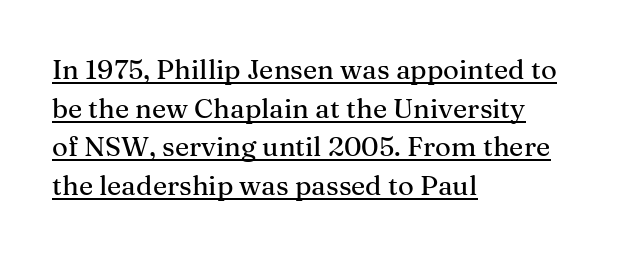
Does the lettering tilt? It doesn't — this is upright. The glyphs are accompanied by a horizontal stroke just below them. This sample is left-justified, so line endings fall wherever the words run out. Vertically, the passage feels balanced, rows spaced as you'd expect. There is no visible air inserted between adjacent glyphs.
